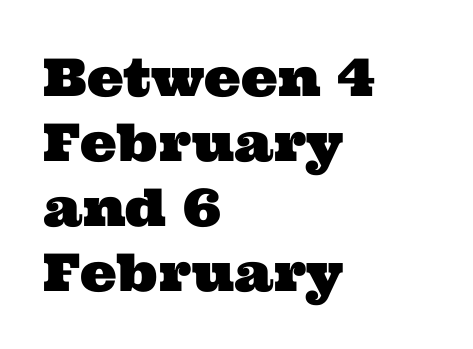
{"serif": "yes", "width": "wide", "stroke_contrast": "medium", "x_height": "medium", "monospaced": "no", "underline": "no", "align": "left", "line_spacing": "normal", "line_spacing_ratio": 1.25, "letter_spacing": "normal", "letter_spacing_em": 0.0, "glyph_px": 52}
